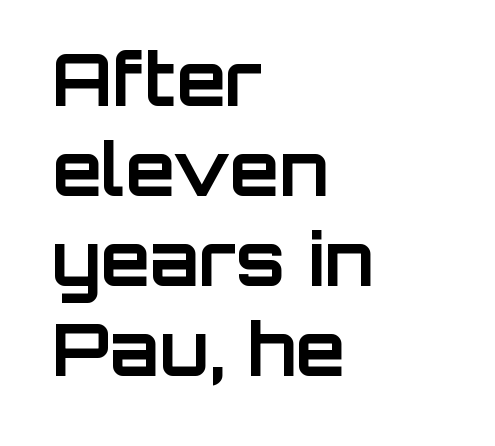
{"serif": "no", "italic": "no", "bold": "yes", "weight": "bold", "width": "normal", "stroke_contrast": "low", "x_height": "large", "monospaced": "no", "underline": "no", "align": "left", "line_spacing": "normal", "line_spacing_ratio": 1.25, "letter_spacing": "normal", "letter_spacing_em": 0.0, "glyph_px": 72}
